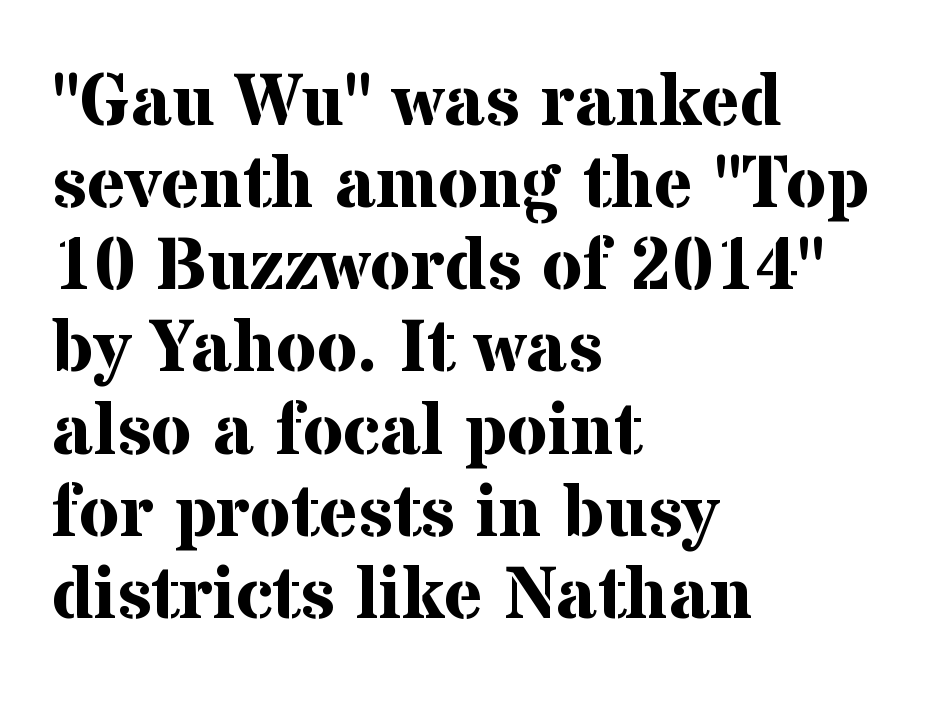
Q: Is the text bold? A: Yes.
Q: Is the text italic (slanted)? A: No, it is upright.
Q: Is the typeface a serif or a sans-serif typeface? A: Serif.
Q: Is the text underlined? A: No.
Q: How is the paragraph aligned? A: Left-aligned.
Q: Is the spacing between letters normal or unusually wide? A: Normal.
Q: Is the spacing between lines tight, normal or loose? A: Tight.
Q: Width (condensed, normal, or wide)? A: Normal.
Q: Stroke contrast? A: Medium.
Q: x-height? A: Medium.
Q: Monospaced? A: No.
